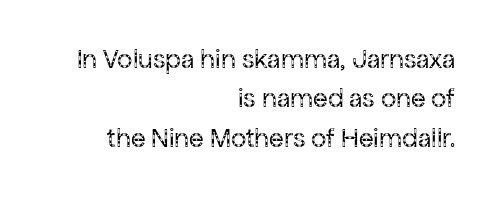
Q: Is the text bold? A: No.
Q: Is the text italic (slanted)? A: No, it is upright.
Q: Is the text underlined? A: No.
Q: How is the paragraph aligned? A: Right-aligned.
Q: Is the spacing between letters normal or unusually wide? A: Normal.
Q: Is the spacing between lines tight, normal or loose? A: Normal.
